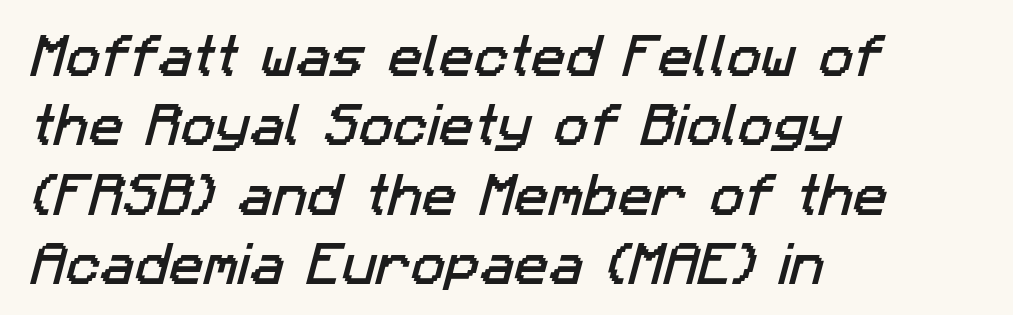
{"serif": "no", "width": "normal", "stroke_contrast": "low", "x_height": "medium", "monospaced": "no", "underline": "no", "align": "left", "line_spacing": "normal", "line_spacing_ratio": 1.51, "letter_spacing": "normal", "letter_spacing_em": 0.0, "glyph_px": 46}
